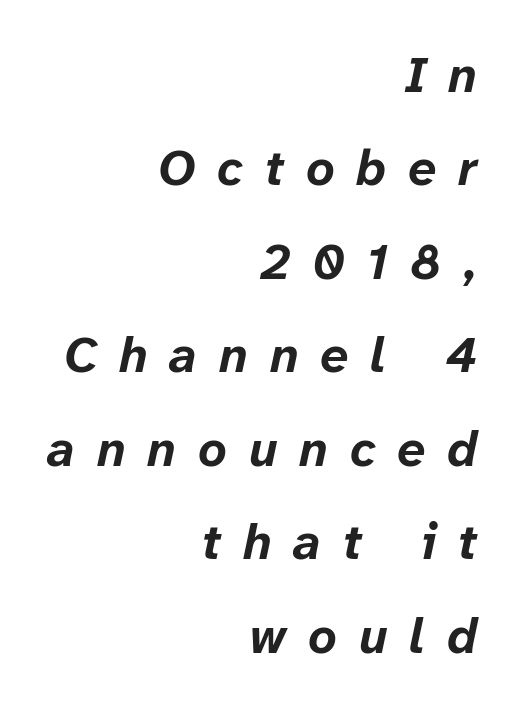
Think of a printed novel: that variable character pitch is what you see here. Alignment: flush right. The specimen omits any rule beneath the text block's lines. Display-style spreading of the glyphs; the letterfit is very open. Bold? Absolutely — the strokes are thick and heavy.
